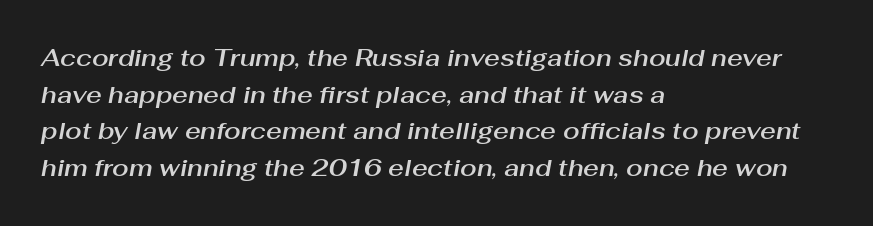
Q: Is the text italic (slanted)? A: Yes, it leans right by about 10 degrees.
Q: Is the text underlined? A: No.
Q: How is the paragraph aligned? A: Left-aligned.
Q: Is the spacing between letters normal or unusually wide? A: Normal.
Q: Is the spacing between lines tight, normal or loose? A: Normal.
